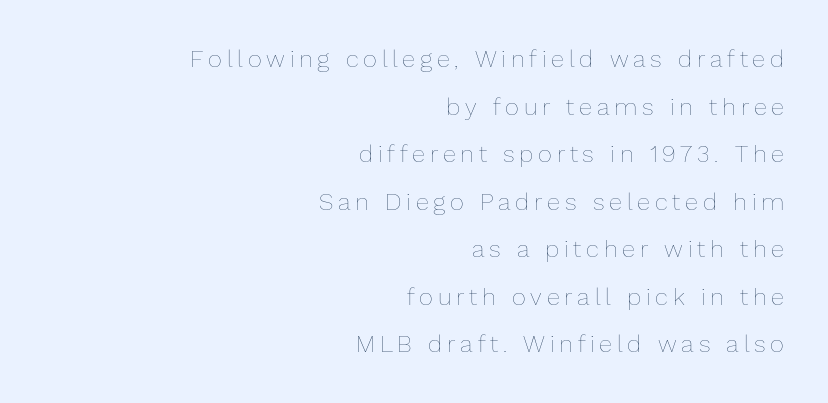
The image shows 24 px text type, upright; set right-aligned, loose line spacing (1.98x), unusually wide letter spacing (+0.2 em), not underlined.
